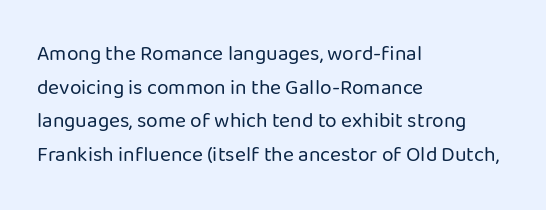
Q: Is the text bold? A: No.
Q: Is the text italic (slanted)? A: No, it is upright.
Q: Is the text underlined? A: No.
Q: How is the paragraph aligned? A: Left-aligned.
Q: Is the spacing between letters normal or unusually wide? A: Normal.
Q: Is the spacing between lines tight, normal or loose? A: Normal.
